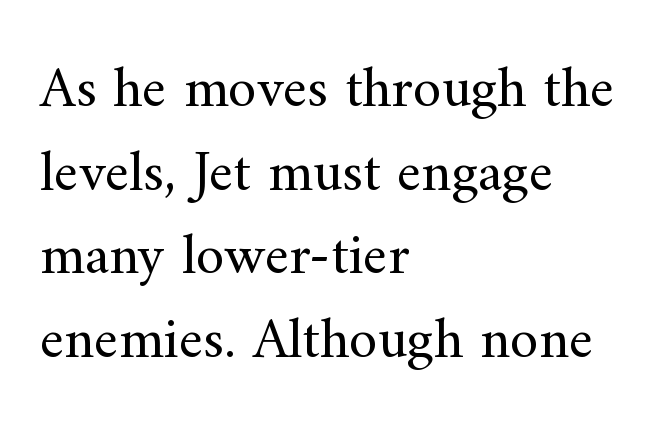
This rendering employs a face with finishing strokes, i.e., a serif. Evenly set lines give the paragraph a standard silhouette. The passage shown has conventional tracking throughout. Does the copy run flush right? No — it runs flush left. The space beneath each line is pristine and unruled.
